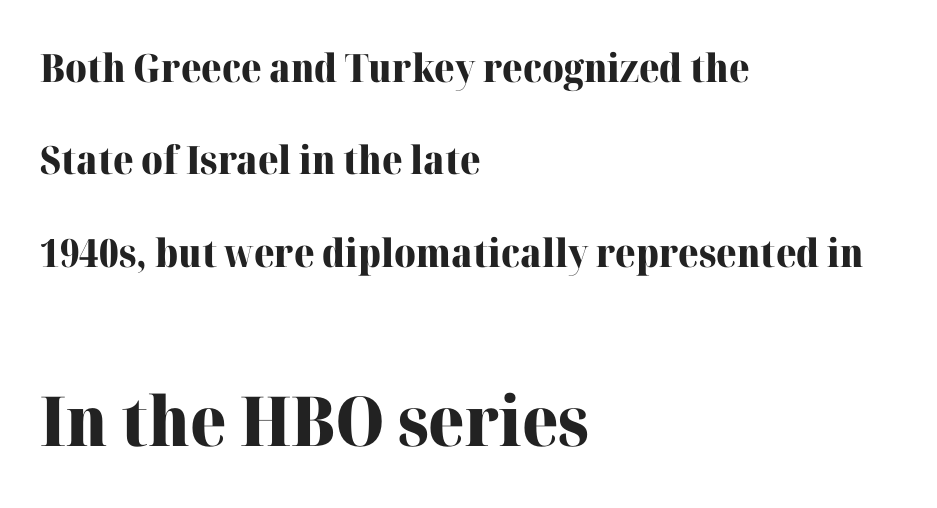
{"serif": "yes", "italic": "no", "bold": "yes", "weight": "heavy", "width": "normal", "stroke_contrast": "high", "x_height": "medium", "monospaced": "no", "underline": "no", "align": "left", "line_spacing": "loose", "line_spacing_ratio": 2.37, "letter_spacing": "normal", "letter_spacing_em": 0.0, "larger_block": "second", "size_ratio": 1.77, "glyph_px": 69}
